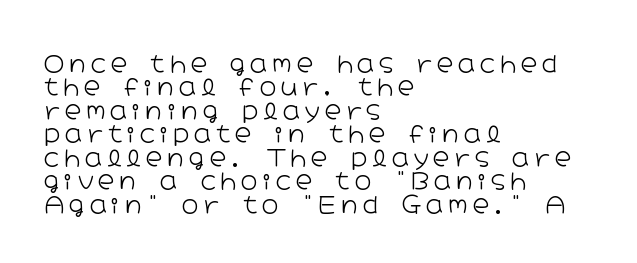
{"italic": "no", "bold": "no", "underline": "no", "align": "left", "line_spacing": "tight", "line_spacing_ratio": 1.02, "letter_spacing": "wide", "letter_spacing_em": 0.21, "glyph_px": 23}
